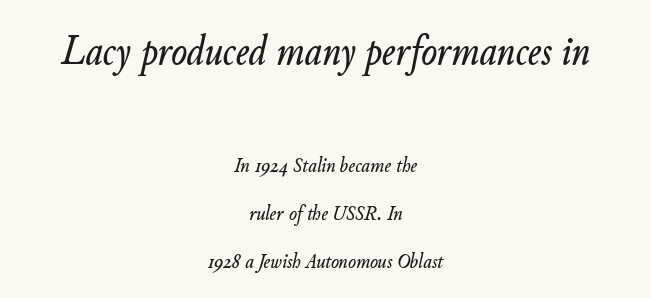
Horizontally, the lines are justified to the midpoint only. The letters in the upper block stand taller than those in the block below. Is the letter spacing exaggerated? No — it looks like the ordinary default. Notice the wide empty band between every row — that's loose leading. Has an underline been added? It has not. Spacing verdict: proportional, widths tailored to each character.
